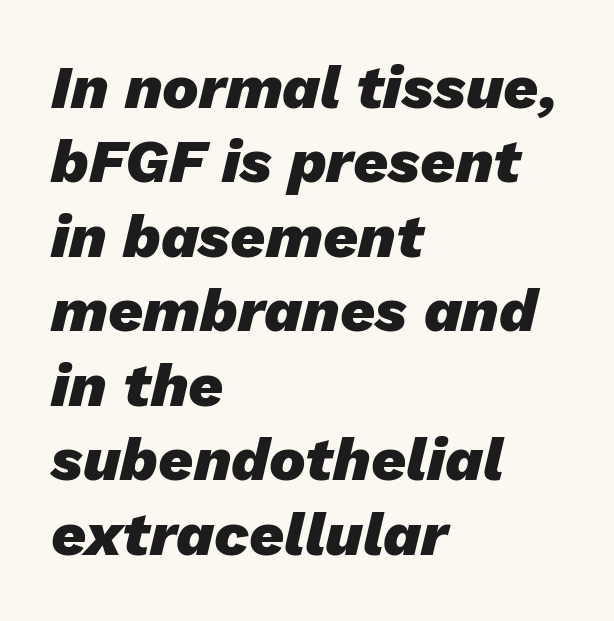
{"italic": "yes", "lean": "right", "slant_degrees": 13, "bold": "yes", "weight": "heavy", "width": "normal", "stroke_contrast": "low", "x_height": "medium", "monospaced": "no", "underline": "no", "align": "left", "line_spacing_ratio": 1.22, "letter_spacing": "normal", "letter_spacing_em": 0.0, "glyph_px": 61}
